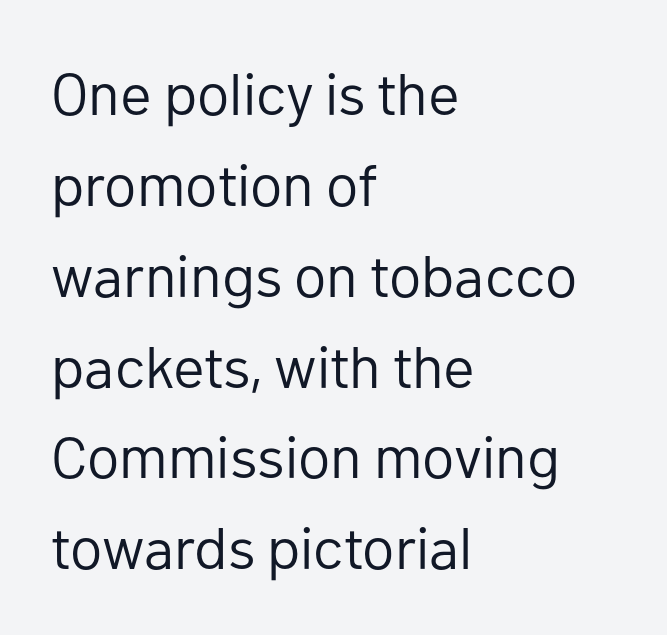
{"serif": "no", "italic": "no", "bold": "no", "weight": "regular", "width": "normal", "stroke_contrast": "low", "x_height": "medium", "monospaced": "no", "underline": "no", "align": "left", "line_spacing": "normal", "line_spacing_ratio": 1.54, "letter_spacing": "normal", "letter_spacing_em": 0.0, "glyph_px": 59}
